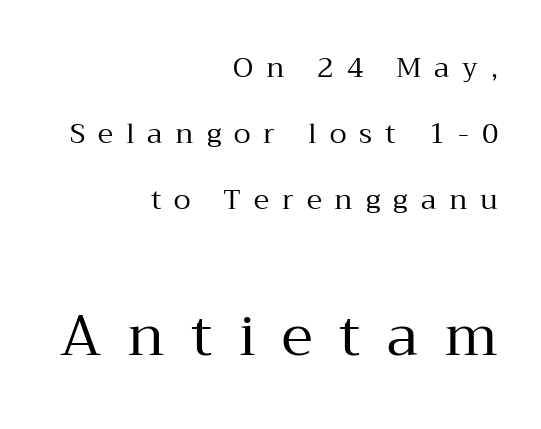
Character widths vary here, with narrow letters taking less room than wide ones. The passage shown is not underscored anywhere. Visually, the bottom section dominates because its glyphs are scaled up. The face looks like a standard text weight, possibly lighter. Whoever set this chose breathing room over compactness in the vertical rhythm. If you drew a ruler down the right edge, every line would touch it.
